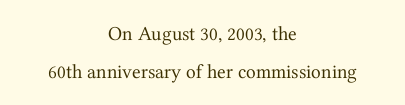
The paragraph shown floats in the horizontal middle. The gap between lines stays unmarked. Is the letter spacing exaggerated? No — it looks like the ordinary default. Stems here are at most as thick as an everyday book face. This sample uses an upright cut, with every glyph sitting square on the baseline.
